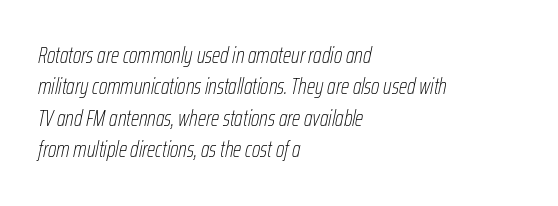
Tracking value appears to be zero — textbook default spacing. Alignment: flush left. The cut favours lightness, reaching ordinary text weight at its darkest. The area under the type is left untouched. The whole block is typeset with a tilt.
